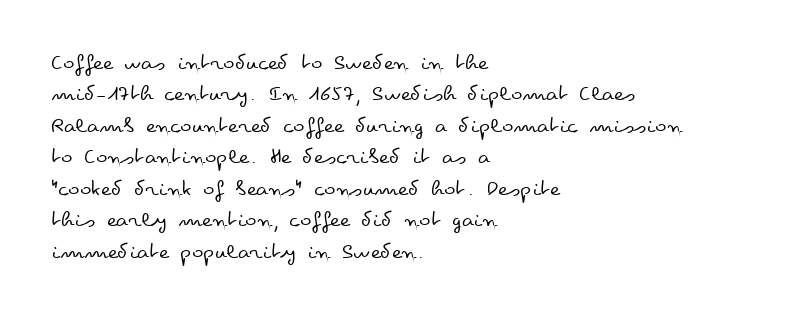
Q: Is the text bold? A: No.
Q: Is the text italic (slanted)? A: No, it is upright.
Q: Is the text underlined? A: No.
Q: How is the paragraph aligned? A: Left-aligned.
Q: Is the spacing between letters normal or unusually wide? A: Normal.
Q: Is the spacing between lines tight, normal or loose? A: Normal.
